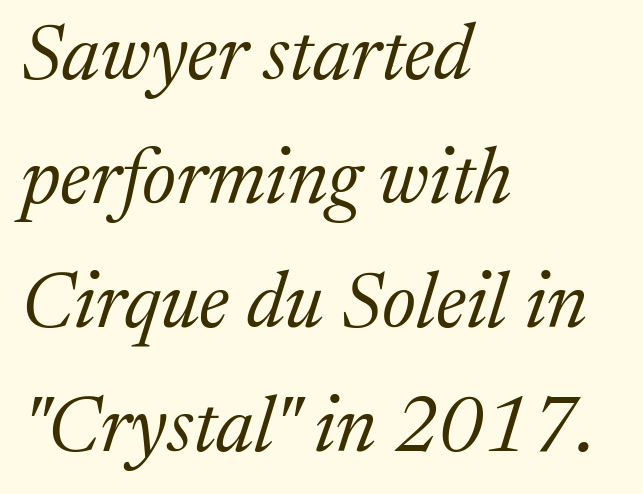
{"serif": "yes", "italic": "yes", "lean": "right", "slant_degrees": 17, "bold": "no", "weight": "regular", "width": "normal", "stroke_contrast": "medium", "x_height": "medium", "monospaced": "no", "underline": "no", "align": "left", "line_spacing": "normal", "line_spacing_ratio": 1.59, "letter_spacing": "normal", "letter_spacing_em": 0.0, "glyph_px": 78}
